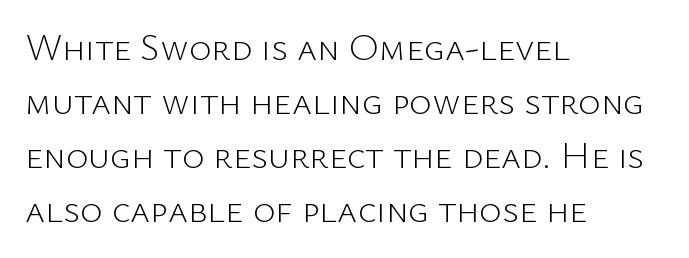
The image shows 38 px light sans-serif type, upright; set left-aligned, normal line spacing (1.42x), normal letter spacing, not underlined; low stroke contrast and a medium x-height.
